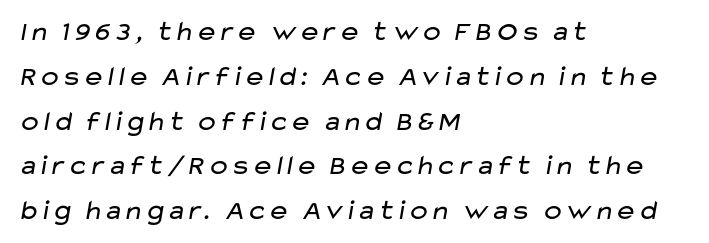
The image shows 28 px regular-weight, wide sans-serif type; set left-aligned, normal line spacing (1.6x), normal letter spacing, not underlined; low stroke contrast and a medium x-height.
